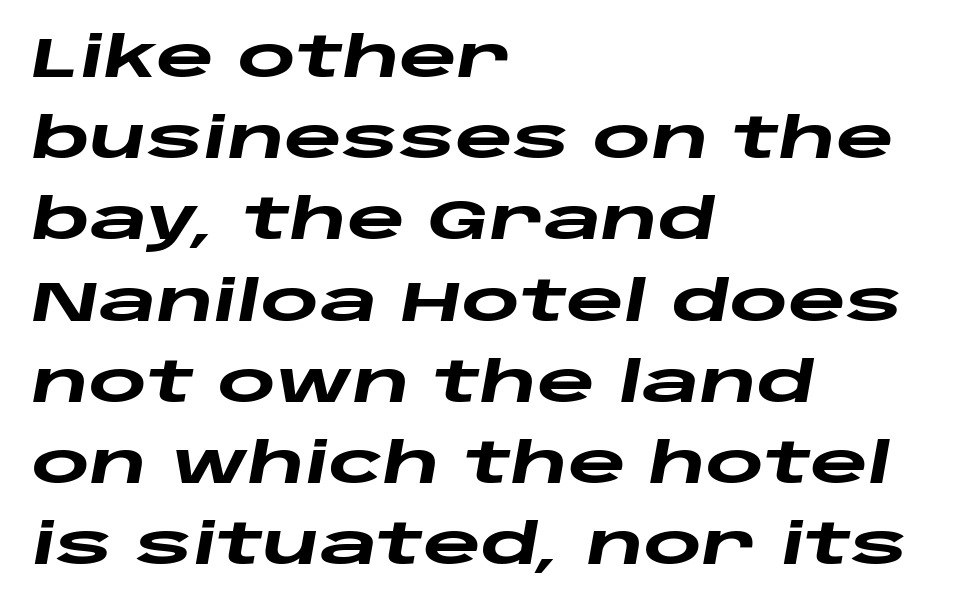
{"italic": "yes", "lean": "right", "slant_degrees": 10, "bold": "yes", "weight": "heavy", "width": "wide", "stroke_contrast": "low", "x_height": "large", "monospaced": "no", "underline": "no", "align": "left", "line_spacing": "normal", "line_spacing_ratio": 1.45, "letter_spacing": "normal", "letter_spacing_em": 0.0, "glyph_px": 56}
